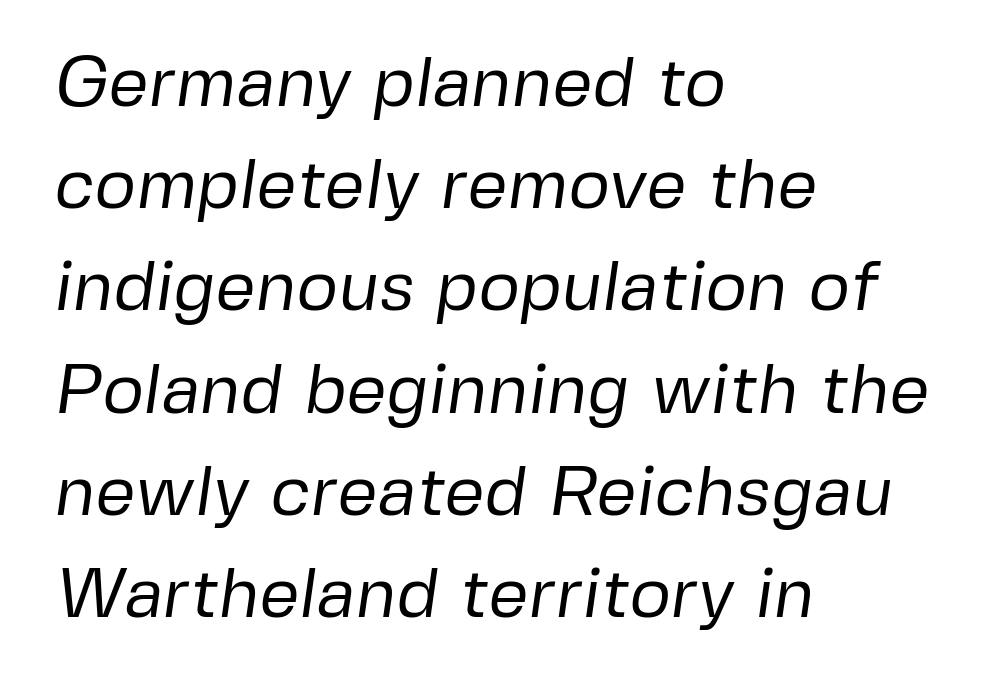
Q: Is the text bold? A: No.
Q: Is the typeface a serif or a sans-serif typeface? A: Sans-serif.
Q: Is the text underlined? A: No.
Q: How is the paragraph aligned? A: Left-aligned.
Q: Is the spacing between letters normal or unusually wide? A: Normal.
Q: Is the spacing between lines tight, normal or loose? A: Normal.
Q: Width (condensed, normal, or wide)? A: Normal.
Q: Stroke contrast? A: Low.
Q: x-height? A: Medium.
Q: Monospaced? A: No.
